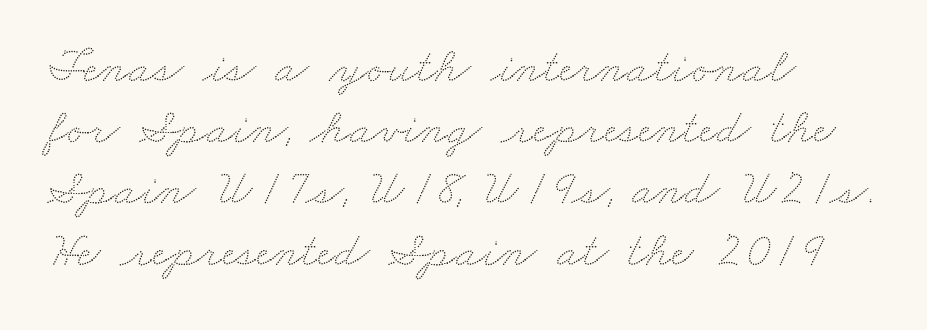
Q: Is the text underlined? A: No.
Q: How is the paragraph aligned? A: Left-aligned.
Q: Is the spacing between letters normal or unusually wide? A: Normal.
Q: Is the spacing between lines tight, normal or loose? A: Normal.
Q: Width (condensed, normal, or wide)? A: Wide.
Q: Stroke contrast? A: Low.
Q: x-height? A: Small.
Q: Monospaced? A: No.
